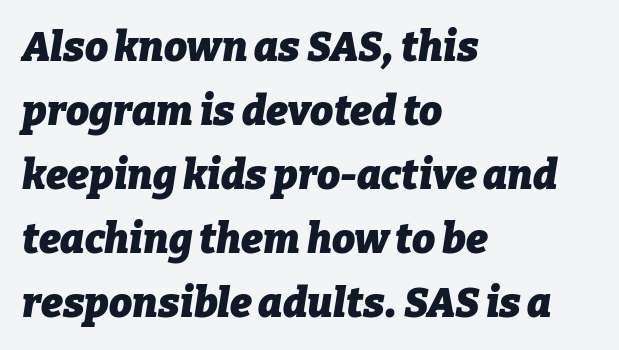
Q: Is the text bold? A: Yes.
Q: Is the text italic (slanted)? A: Yes, it leans right by about 9 degrees.
Q: Is the text underlined? A: No.
Q: How is the paragraph aligned? A: Left-aligned.
Q: Is the spacing between letters normal or unusually wide? A: Normal.
Q: Is the spacing between lines tight, normal or loose? A: Normal.
Q: Width (condensed, normal, or wide)? A: Normal.
Q: Stroke contrast? A: Low.
Q: x-height? A: Medium.
Q: Monospaced? A: No.
